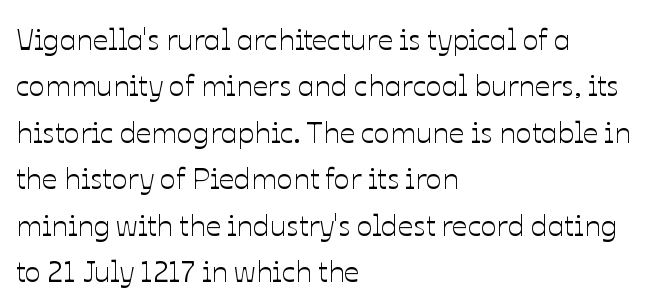
{"italic": "no", "width": "normal", "stroke_contrast": "low", "x_height": "medium", "monospaced": "no", "underline": "no", "align": "left", "line_spacing": "normal", "line_spacing_ratio": 1.55, "letter_spacing": "normal", "letter_spacing_em": 0.0, "glyph_px": 30}
